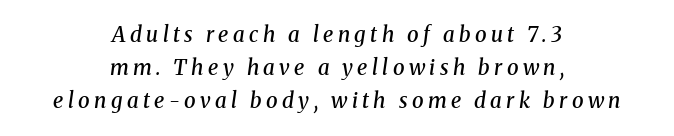
The lettering tilts uniformly, giving the passage an italic look. Rows of type keep a routine distance in the vertical direction. The words here are not underlined. A typesetter would call this heavily tracked-out type. The whitespace from short lines is split evenly between both sides. This is moderately heavy type, rendered in semibold.
